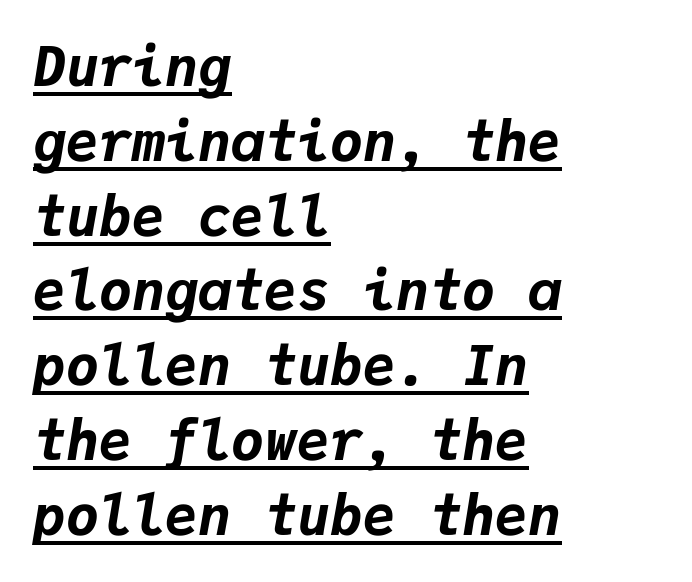
Q: Is the text bold? A: Yes.
Q: Is the text italic (slanted)? A: Yes, it leans right by about 9 degrees.
Q: Is the text underlined? A: Yes.
Q: How is the paragraph aligned? A: Left-aligned.
Q: Is the spacing between letters normal or unusually wide? A: Normal.
Q: Is the spacing between lines tight, normal or loose? A: Normal.
Q: Width (condensed, normal, or wide)? A: Normal.
Q: Stroke contrast? A: Low.
Q: x-height? A: Medium.
Q: Monospaced? A: Yes.
